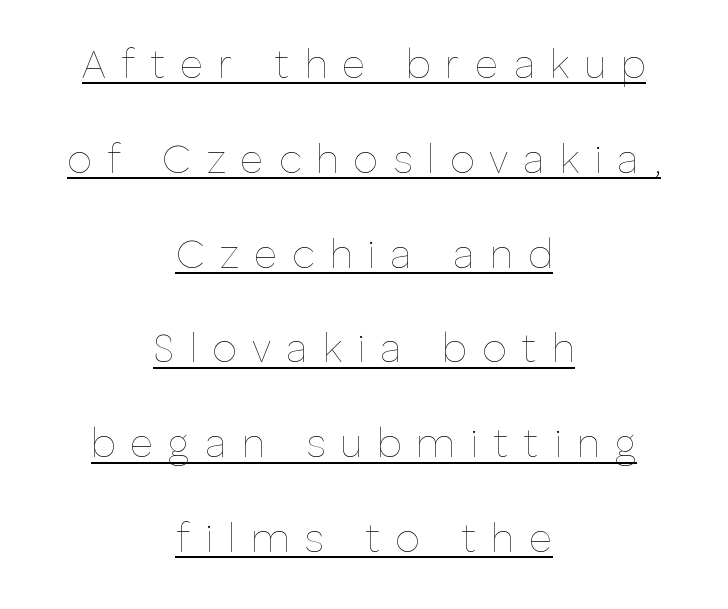
{"italic": "no", "bold": "no", "weight": "thin", "width": "normal", "stroke_contrast": "low", "x_height": "medium", "monospaced": "no", "underline": "yes", "align": "center", "line_spacing": "loose", "line_spacing_ratio": 2.37, "letter_spacing": "wide", "letter_spacing_em": 0.37, "glyph_px": 40}
